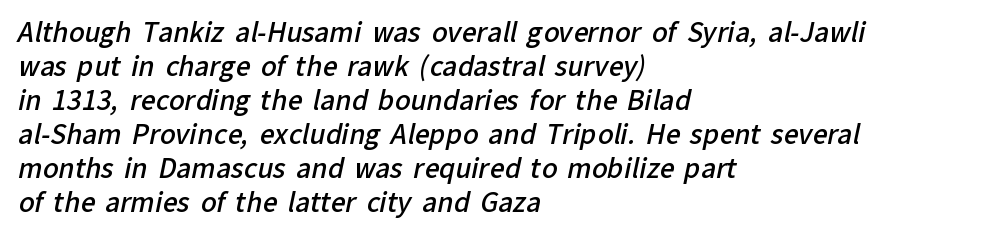
The image shows 26 px text type; set left-aligned, normal line spacing (1.31x), normal letter spacing, not underlined.
